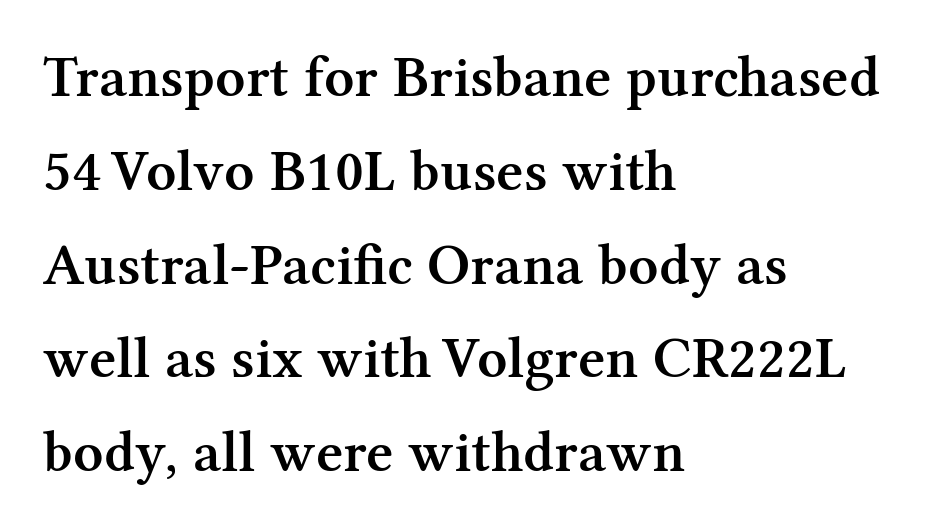
Q: Is the text bold? A: Semi-bold.
Q: Is the text italic (slanted)? A: No, it is upright.
Q: Is the typeface a serif or a sans-serif typeface? A: Serif.
Q: Is the text underlined? A: No.
Q: How is the paragraph aligned? A: Left-aligned.
Q: Is the spacing between letters normal or unusually wide? A: Normal.
Q: Is the spacing between lines tight, normal or loose? A: Normal.
Q: Width (condensed, normal, or wide)? A: Normal.
Q: Stroke contrast? A: Medium.
Q: x-height? A: Medium.
Q: Monospaced? A: No.
